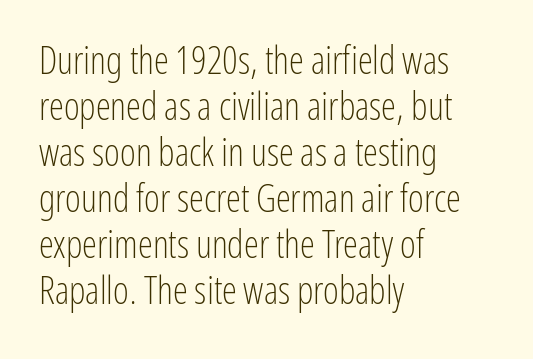
The image shows 38 px light, condensed sans-serif type, upright; set left-aligned, line spacing 1.21x, normal letter spacing, not underlined; low stroke contrast and a medium x-height.
